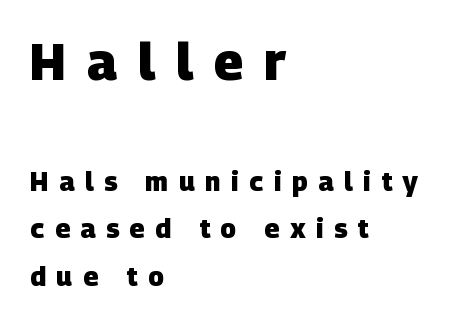
Q: Is the text bold? A: Yes.
Q: Is the typeface a serif or a sans-serif typeface? A: Sans-serif.
Q: Is the text underlined? A: No.
Q: How is the paragraph aligned? A: Left-aligned.
Q: Is the spacing between letters normal or unusually wide? A: Unusually wide.
Q: Which block of text is set in a larger size, the first (top) or the second (bottom)? A: The first (top) one.
Q: Width (condensed, normal, or wide)? A: Normal.
Q: Stroke contrast? A: Low.
Q: x-height? A: Large.
Q: Monospaced? A: No.
